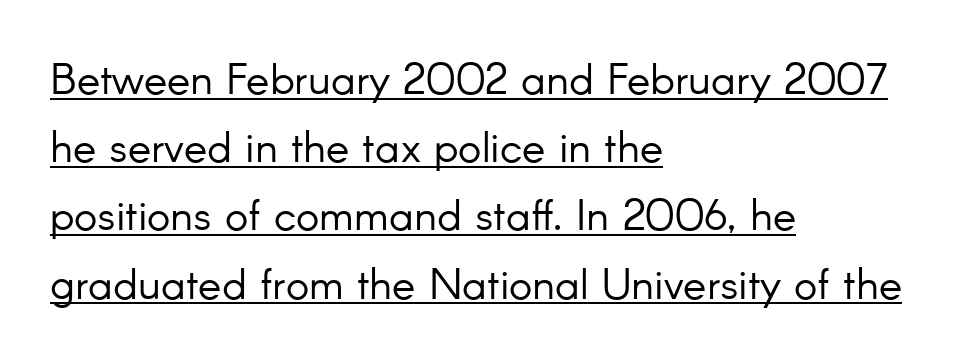
{"serif": "no", "italic": "no", "bold": "no", "weight": "light", "width": "normal", "stroke_contrast": "low", "x_height": "small", "monospaced": "no", "underline": "yes", "align": "left", "line_spacing": "normal", "line_spacing_ratio": 1.55, "letter_spacing": "normal", "letter_spacing_em": 0.0, "glyph_px": 44}
